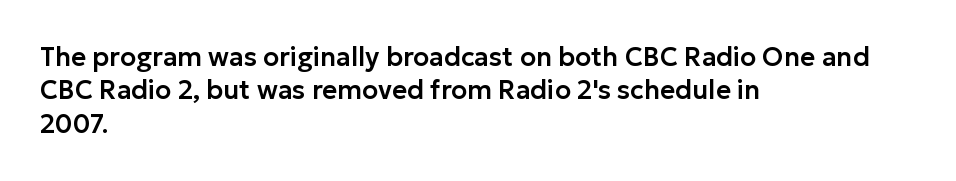
Q: Is the text italic (slanted)? A: No, it is upright.
Q: Is the text underlined? A: No.
Q: How is the paragraph aligned? A: Left-aligned.
Q: Is the spacing between letters normal or unusually wide? A: Normal.
Q: Is the spacing between lines tight, normal or loose? A: Normal.
